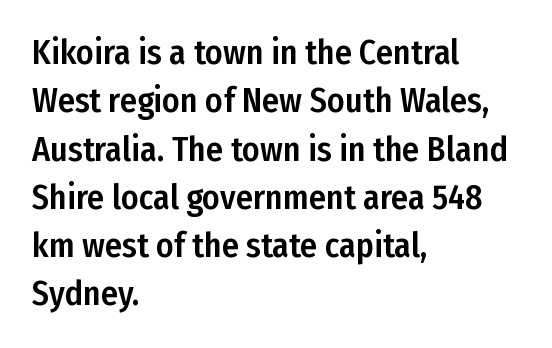
The image shows 34 px condensed sans-serif type, upright; set left-aligned, normal line spacing (1.42x), normal letter spacing, not underlined; low stroke contrast and a medium x-height.
